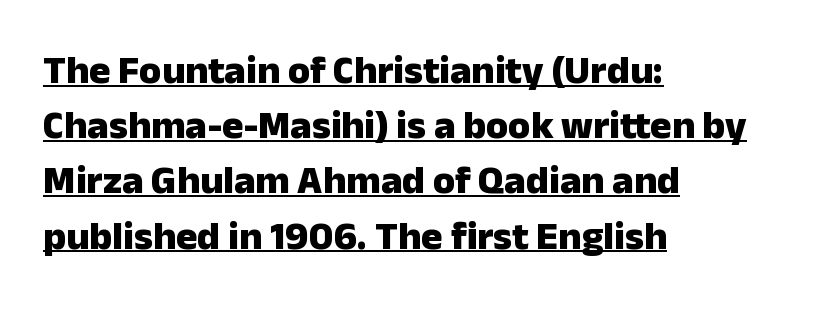
{"serif": "no", "italic": "no", "bold": "yes", "weight": "heavy", "width": "normal", "stroke_contrast": "low", "x_height": "medium", "monospaced": "no", "underline": "yes", "align": "left", "line_spacing": "normal", "line_spacing_ratio": 1.38, "letter_spacing": "normal", "letter_spacing_em": 0.0, "glyph_px": 40}
